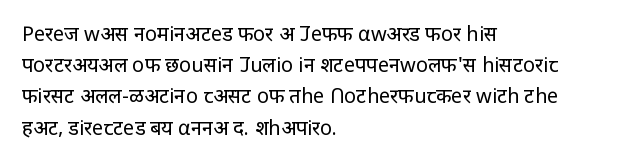
Q: Is the text bold? A: No.
Q: Is the text italic (slanted)? A: No, it is upright.
Q: Is the text underlined? A: No.
Q: How is the paragraph aligned? A: Left-aligned.
Q: Is the spacing between letters normal or unusually wide? A: Normal.
Q: Is the spacing between lines tight, normal or loose? A: Normal.
